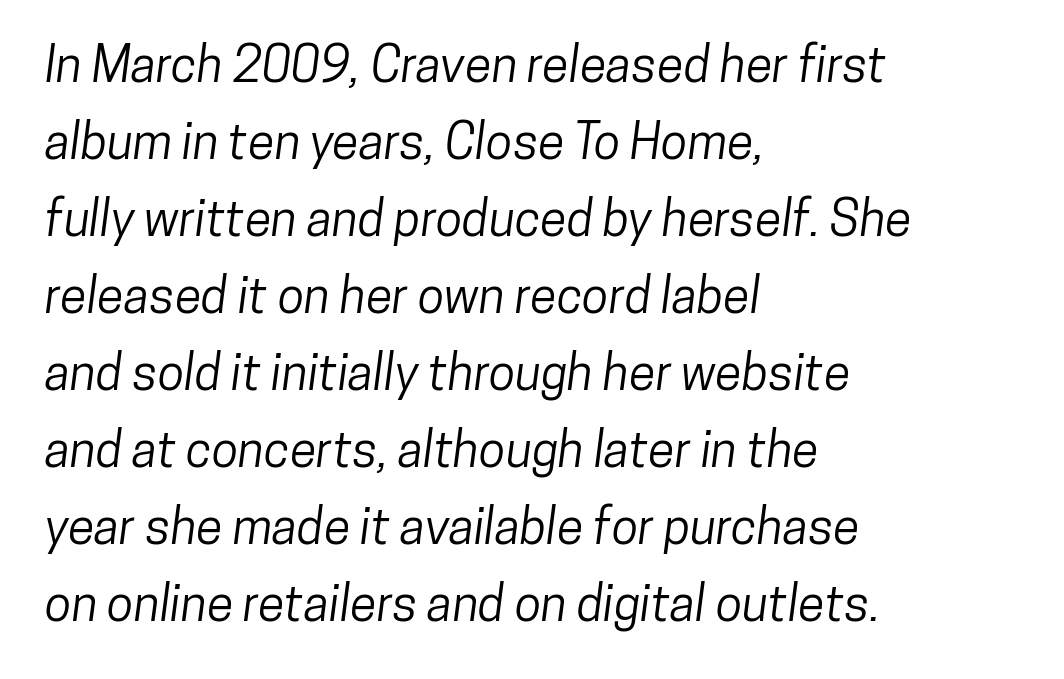
Here the glyphs are tracked normally, forming tight word shapes. The ragged edge is on the right, which tells us the setting is flush left. If you measured baseline to baseline, you'd find a middling distance. Classification — sans serif.
